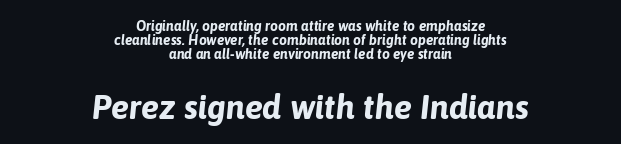
No word sits above an underline. Is the type bold? Yes — the strokes are clearly thick and heavy. This sample trades vertical openness for compactness between lines. Slanted lettering throughout.
